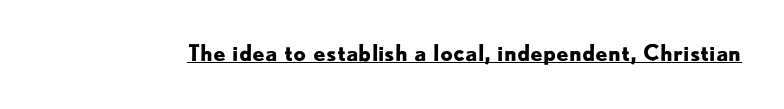
Q: Is the text bold? A: Yes.
Q: Is the text italic (slanted)? A: No, it is upright.
Q: Is the text underlined? A: Yes.
Q: Is the spacing between letters normal or unusually wide? A: Normal.
